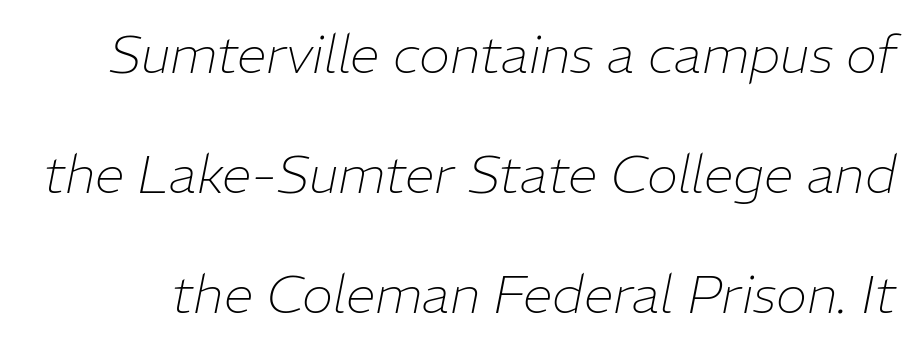
The font sits on the lighter half of the weight spectrum, regular included. Standard letterfit; no display-style spreading of the glyphs. Is this a fixed-width face? No — the glyphs have proportional, varying widths. Clear beneath every line of the passage. If you measured baseline to baseline, you'd find a long distance.
